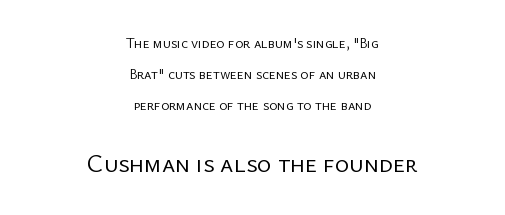
Each stroke keeps to a modest, everyday thickness or less. Reading top to bottom, the characters get bigger at the block break. Here the glyphs are tracked normally, forming tight word shapes. Students, observe: this is what heavily led, spacious text looks like.
